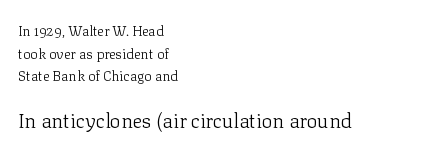
Q: Is the text bold? A: No.
Q: Is the text italic (slanted)? A: No, it is upright.
Q: Is the text underlined? A: No.
Q: How is the paragraph aligned? A: Left-aligned.
Q: Is the spacing between letters normal or unusually wide? A: Normal.
Q: Is the spacing between lines tight, normal or loose? A: Normal.
Q: Which block of text is set in a larger size, the first (top) or the second (bottom)? A: The second (bottom) one.
